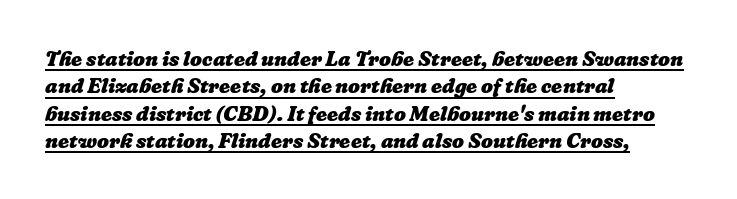
The image shows 21 px bold type; set left-aligned, normal line spacing (1.3x), normal letter spacing, underlined.
